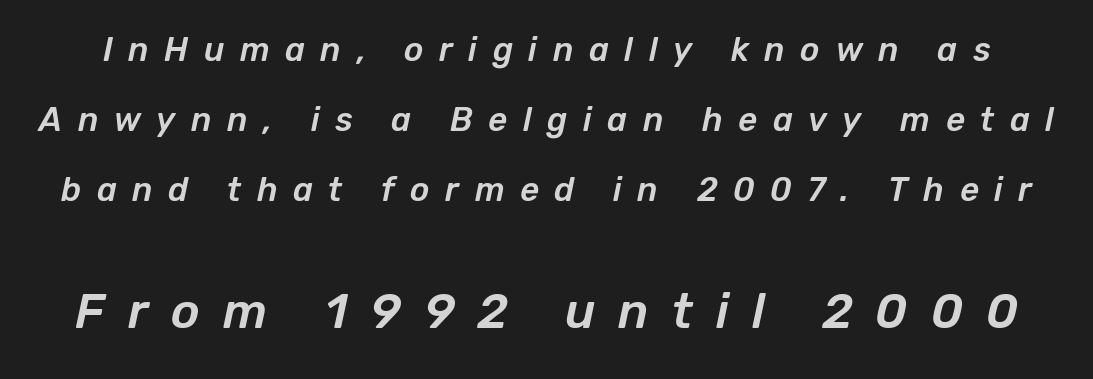
The image shows 49 px text type, italic (leaning right); set loose line spacing (2.12x), unusually wide letter spacing (+0.47 em), not underlined; the second (bottom) block is 1.48x larger; low stroke contrast and a medium x-height.
